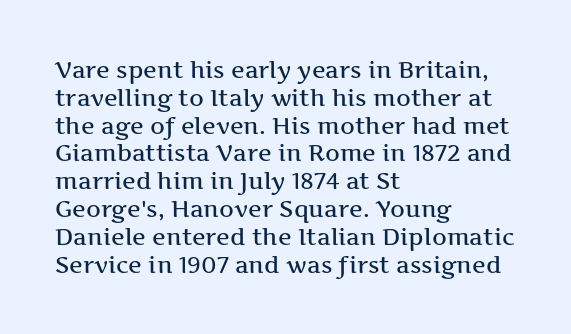
The image shows 23 px text type, upright; set left-aligned, line spacing 1.21x, normal letter spacing, not underlined.
